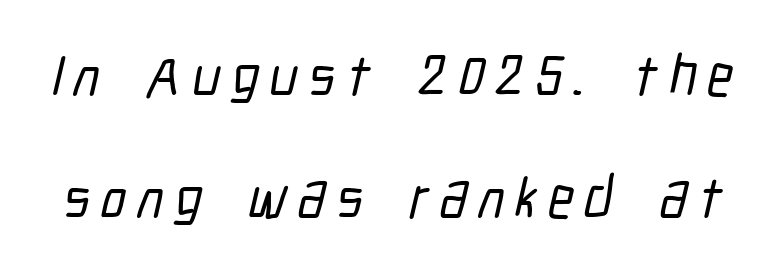
The image shows 58 px condensed sans-serif type; set loose line spacing (2.11x), not underlined; low stroke contrast and a medium x-height.
